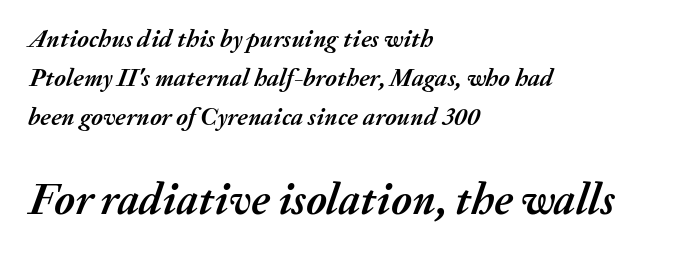
The image shows 44 px semibold type, italic (leaning right); set left-aligned, normal line spacing (1.56x), normal letter spacing, not underlined; the second (bottom) block is 1.76x larger; medium stroke contrast and a medium x-height.
